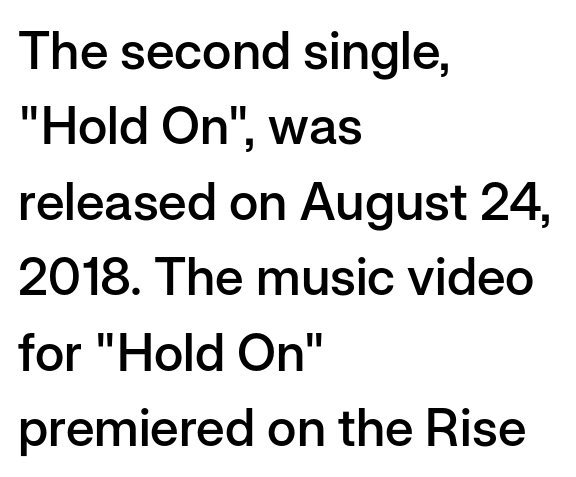
{"serif": "no", "italic": "no", "bold": "semi", "weight": "semibold", "width": "normal", "stroke_contrast": "low", "x_height": "medium", "monospaced": "no", "underline": "no", "align": "left", "line_spacing": "normal", "line_spacing_ratio": 1.45, "letter_spacing": "normal", "letter_spacing_em": 0.0, "glyph_px": 52}
